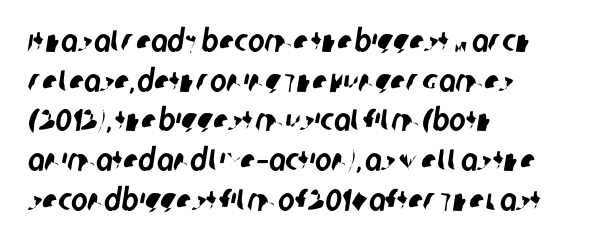
Type style note: lacks serifs. All the whitespace from short lines collects on the right. Observe the ordinary spacing: letters are neighbours, not strangers. The space between consecutive lines is moderate.
